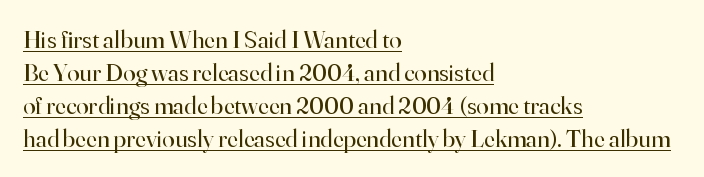
Q: Is the text bold? A: No.
Q: Is the text italic (slanted)? A: No, it is upright.
Q: Is the text underlined? A: Yes.
Q: How is the paragraph aligned? A: Left-aligned.
Q: Is the spacing between letters normal or unusually wide? A: Normal.
Q: Is the spacing between lines tight, normal or loose? A: Normal.
